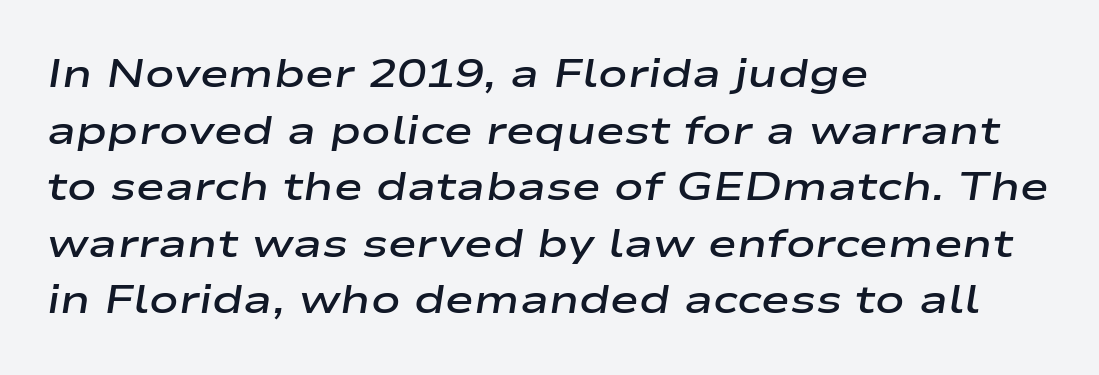
The image shows 39 px semibold, wide type, italic (leaning right); set left-aligned, normal line spacing (1.45x), normal letter spacing, not underlined; low stroke contrast and a medium x-height.
